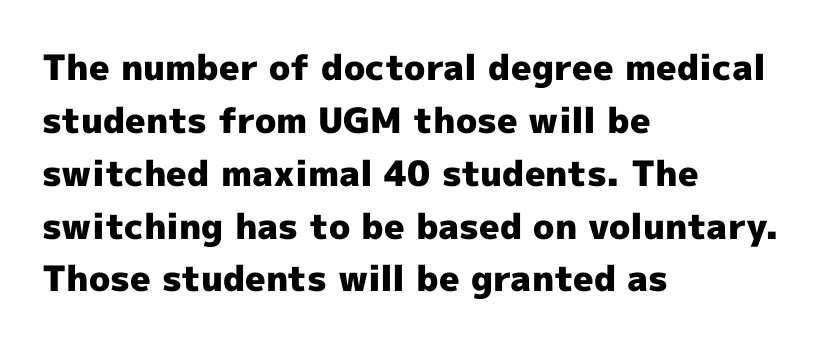
{"serif": "no", "italic": "no", "bold": "yes", "weight": "heavy", "width": "normal", "x_height": "medium", "monospaced": "no", "underline": "no", "align": "left", "line_spacing": "normal", "line_spacing_ratio": 1.51, "letter_spacing": "normal", "letter_spacing_em": 0.0, "glyph_px": 35}
